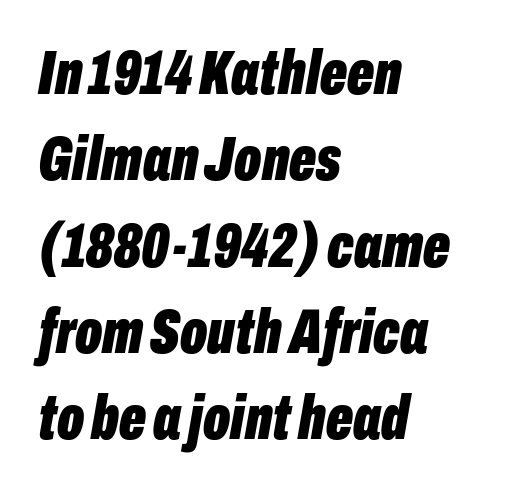
The space between consecutive lines is moderate. Note the varied advance widths — an 'i' is clearly narrower than an 'm'. Nobody touched the tracking dial on this one. The space directly below the letters is spotless. All the whitespace from short lines collects on the right.
